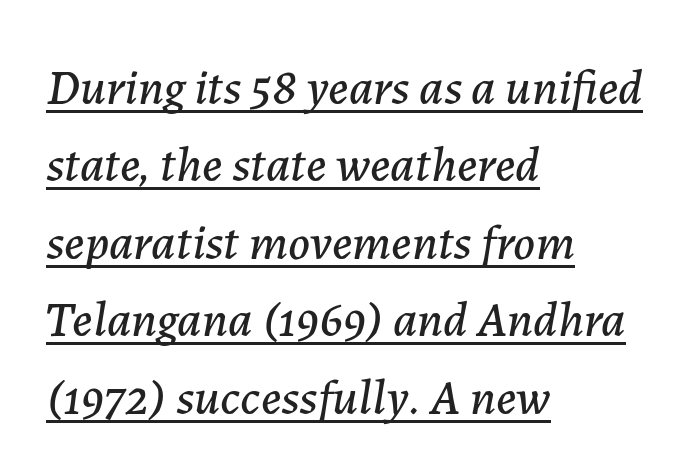
{"italic": "yes", "lean": "right", "slant_degrees": 7, "width": "normal", "stroke_contrast": "low", "x_height": "medium", "monospaced": "no", "underline": "yes", "align": "left", "line_spacing": "normal", "line_spacing_ratio": 1.55, "letter_spacing": "normal", "letter_spacing_em": 0.0, "glyph_px": 50}
